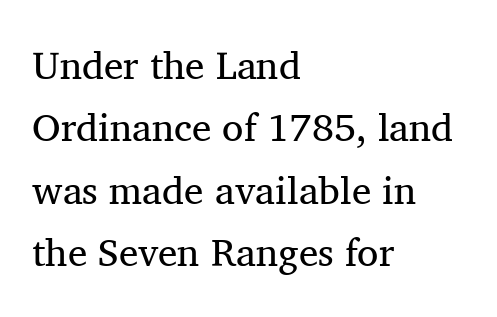
Heaviness? Minimal to ordinary, like unemphasized prose. Evenly set lines give the paragraph a standard silhouette. Unlike italic type, these characters show no tilt at all. This rendering features lettering with no underline.
